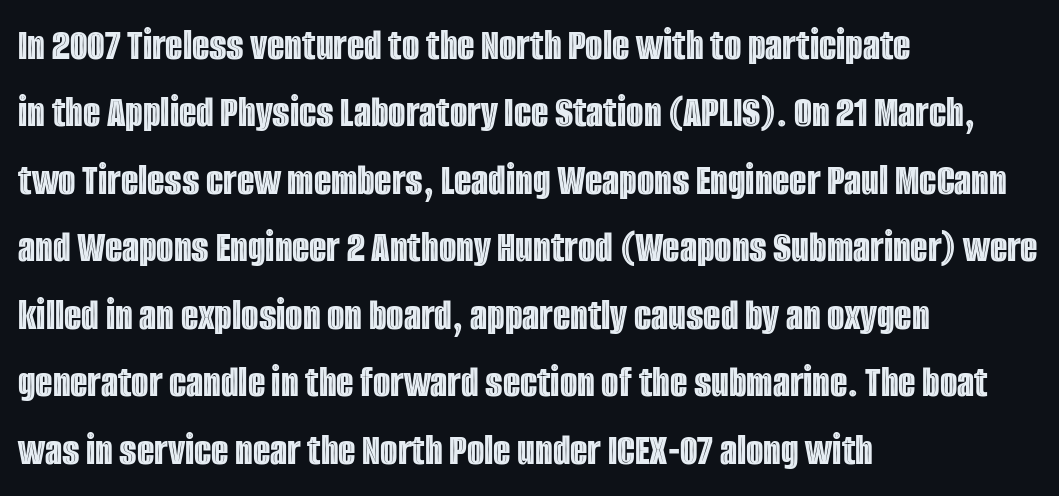
In terms of letterspacing, this is plain default setting. Is there much room between lines? A standard amount, neither cramped nor airy. The passage is arranged the way most books set body copy — flush left. A roman cut, with each character standing at attention. Spacing verdict: proportional, widths tailored to each character. Any mark beneath the type? The region is blank.
